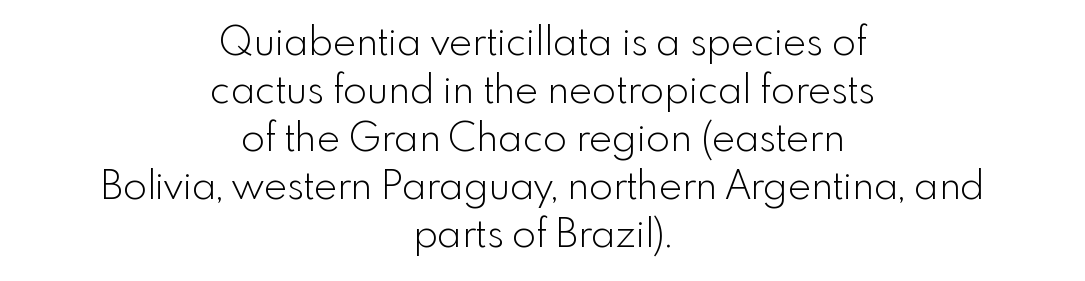
Q: Is the text bold? A: No.
Q: Is the text italic (slanted)? A: No, it is upright.
Q: Is the typeface a serif or a sans-serif typeface? A: Sans-serif.
Q: Is the text underlined? A: No.
Q: How is the paragraph aligned? A: Centered.
Q: Is the spacing between letters normal or unusually wide? A: Normal.
Q: Width (condensed, normal, or wide)? A: Normal.
Q: x-height? A: Small.
Q: Monospaced? A: No.
